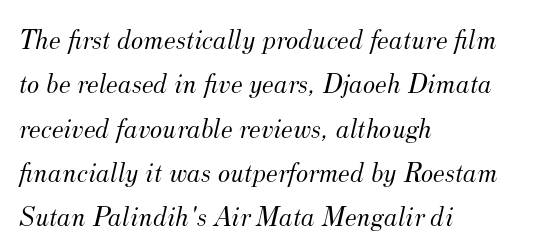
The image shows 29 px light serif type, italic (leaning right); set left-aligned, normal line spacing (1.53x), normal letter spacing, not underlined; medium stroke contrast and a small x-height.
